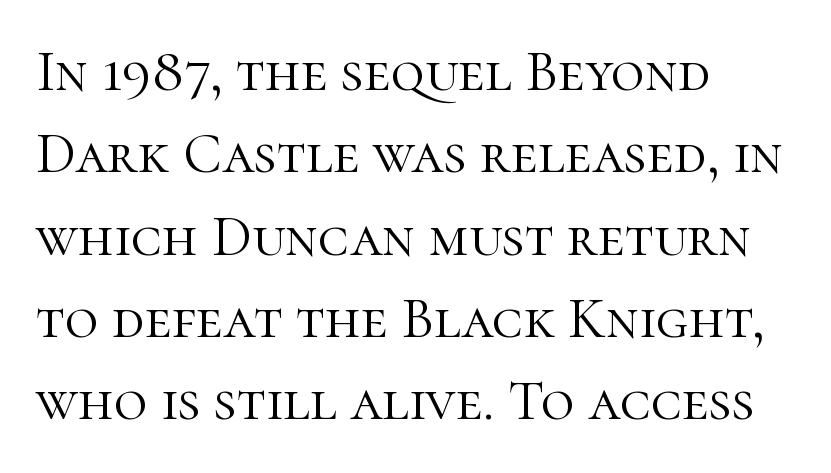
Q: Is the text bold? A: No.
Q: Is the text italic (slanted)? A: No, it is upright.
Q: Is the typeface a serif or a sans-serif typeface? A: Serif.
Q: Is the text underlined? A: No.
Q: How is the paragraph aligned? A: Left-aligned.
Q: Is the spacing between letters normal or unusually wide? A: Normal.
Q: Is the spacing between lines tight, normal or loose? A: Normal.
Q: Width (condensed, normal, or wide)? A: Normal.
Q: Stroke contrast? A: High.
Q: x-height? A: Medium.
Q: Monospaced? A: No.
